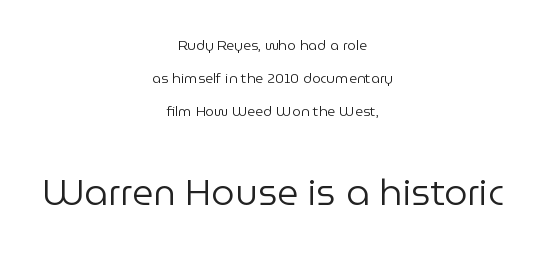
The image shows 37 px regular-weight sans-serif type, upright; set centered, loose line spacing (2.37x), normal letter spacing, not underlined; the second (bottom) block is 2.64x larger; low stroke contrast and a medium x-height.
